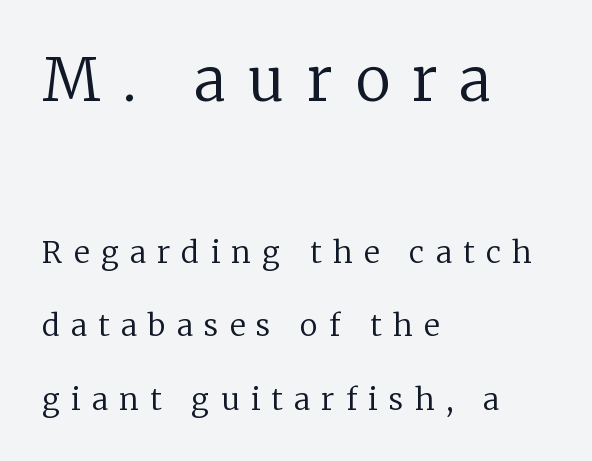
Ascenders rise straight up at ninety degrees. Spacing verdict: proportional, widths tailored to each character. Notice the wide empty band between every row — that's loose leading. Type size steps down from the first block to the second. A bare baseline throughout the passage. This rendering uses left alignment, leaving the right contour irregular.
